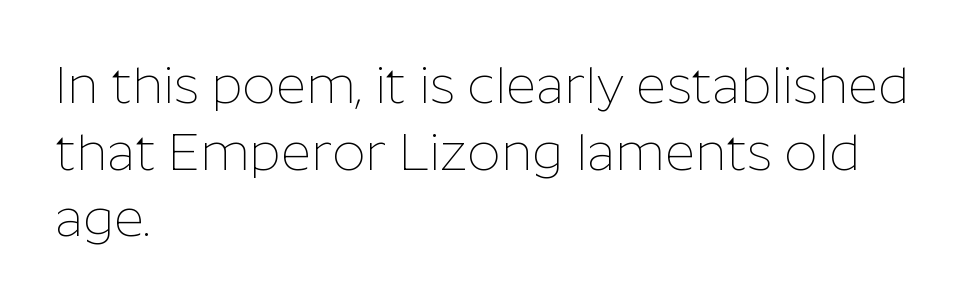
{"serif": "no", "italic": "no", "bold": "no", "weight": "thin", "width": "normal", "stroke_contrast": "low", "x_height": "medium", "monospaced": "no", "underline": "no", "align": "left", "line_spacing": "normal", "line_spacing_ratio": 1.28, "letter_spacing": "normal", "letter_spacing_em": 0.0, "glyph_px": 52}
